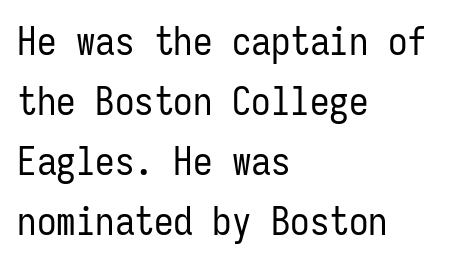
Just letters on the line, the space beneath them empty. Teacher's note: observe the even left margin — that is flush-left alignment. When letters stand straight like this, we call the style roman or upright. Fixed-width glyphs throughout — classic coding-font behaviour. Stroke terminals: plain, sans-serif. The typeface has the unassuming heft of standard copy or less.
